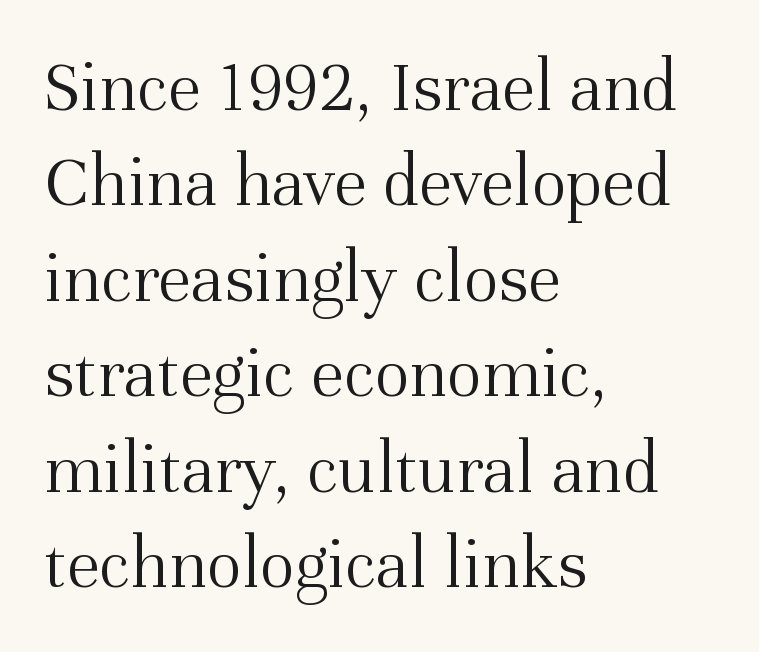
The image shows 74 px light serif type, upright; set left-aligned, normal line spacing (1.29x), normal letter spacing, not underlined; medium stroke contrast and a medium x-height.
